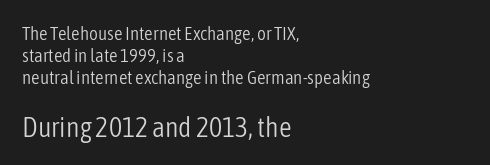
{"serif": "no", "italic": "no", "bold": "no", "weight": "light", "width": "condensed", "stroke_contrast": "low", "x_height": "medium", "monospaced": "no", "underline": "no", "align": "left", "line_spacing": "tight", "line_spacing_ratio": 1.15, "letter_spacing": "normal", "letter_spacing_em": 0.0, "larger_block": "second", "size_ratio": 1.47, "glyph_px": 28}
